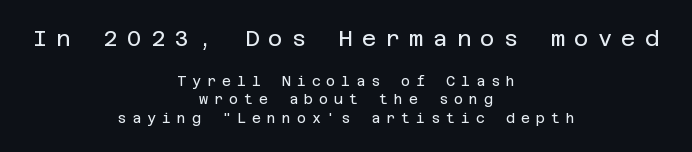
Q: Is the text bold? A: No.
Q: Is the text italic (slanted)? A: No, it is upright.
Q: Is the text underlined? A: No.
Q: How is the paragraph aligned? A: Centered.
Q: Is the spacing between letters normal or unusually wide? A: Unusually wide.
Q: Is the spacing between lines tight, normal or loose? A: Normal.
Q: Which block of text is set in a larger size, the first (top) or the second (bottom)? A: The first (top) one.
